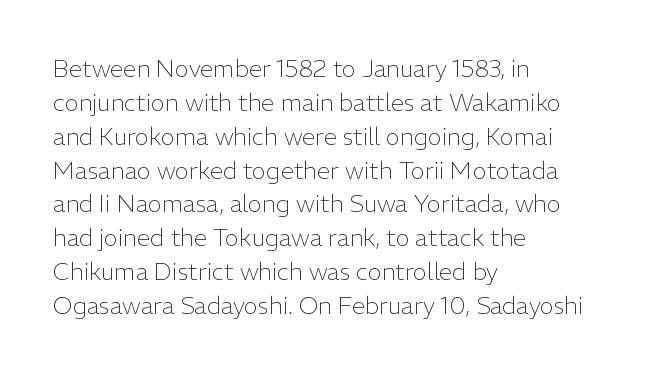
{"italic": "no", "bold": "no", "underline": "no", "align": "left", "line_spacing": "normal", "line_spacing_ratio": 1.41, "letter_spacing": "normal", "letter_spacing_em": 0.0, "glyph_px": 24}
